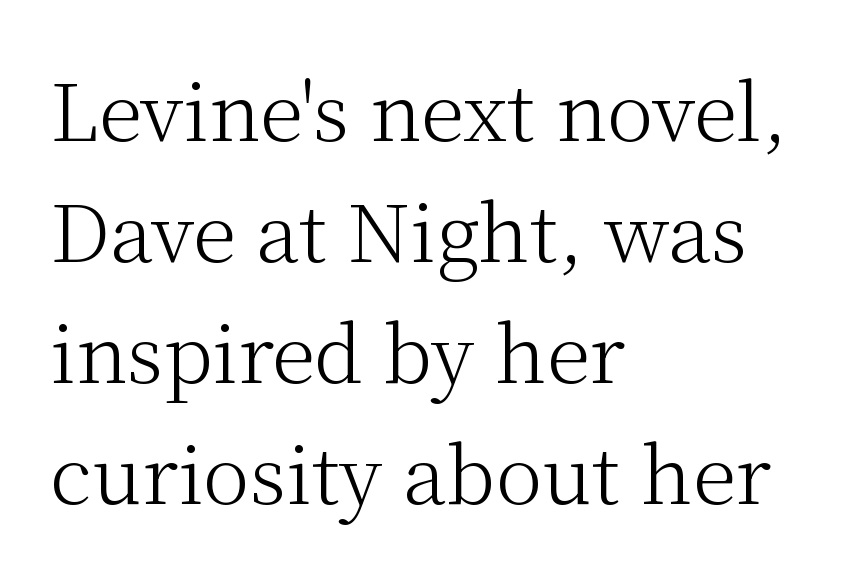
{"serif": "yes", "italic": "no", "bold": "no", "weight": "light", "width": "normal", "stroke_contrast": "medium", "x_height": "medium", "monospaced": "no", "underline": "no", "align": "left", "line_spacing": "normal", "line_spacing_ratio": 1.53, "letter_spacing": "normal", "letter_spacing_em": 0.0, "glyph_px": 79}
